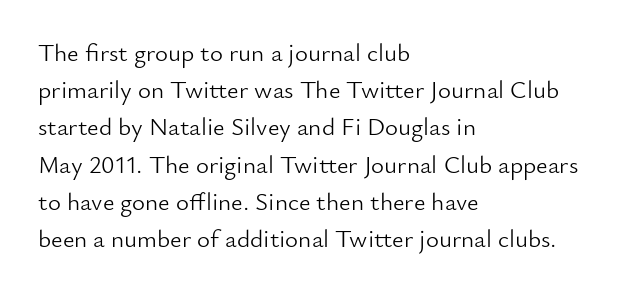
{"italic": "no", "bold": "no", "underline": "no", "align": "left", "line_spacing": "normal", "line_spacing_ratio": 1.49, "letter_spacing": "normal", "letter_spacing_em": 0.0, "glyph_px": 25}
